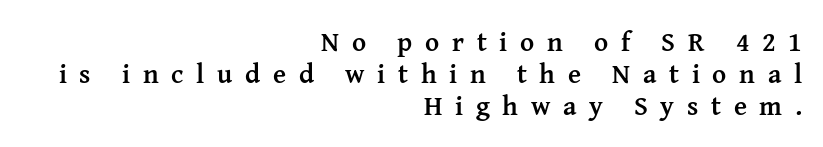
Q: Is the text bold? A: Yes.
Q: Is the text italic (slanted)? A: No, it is upright.
Q: Is the text underlined? A: No.
Q: How is the paragraph aligned? A: Right-aligned.
Q: Is the spacing between letters normal or unusually wide? A: Unusually wide.
